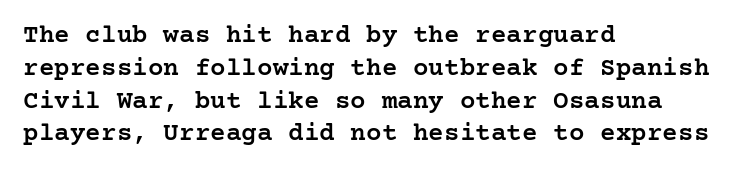
Q: Is the text bold? A: Semi-bold.
Q: Is the text italic (slanted)? A: No, it is upright.
Q: Is the text underlined? A: No.
Q: How is the paragraph aligned? A: Left-aligned.
Q: Is the spacing between letters normal or unusually wide? A: Normal.
Q: Is the spacing between lines tight, normal or loose? A: Normal.
